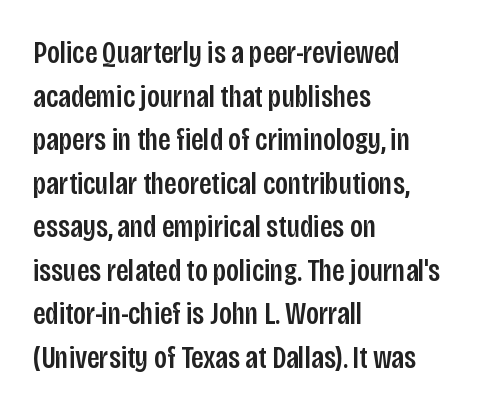
{"serif": "no", "italic": "no", "width": "condensed", "stroke_contrast": "low", "x_height": "large", "monospaced": "no", "underline": "no", "align": "left", "line_spacing": "normal", "line_spacing_ratio": 1.36, "letter_spacing": "normal", "letter_spacing_em": 0.0, "glyph_px": 32}
